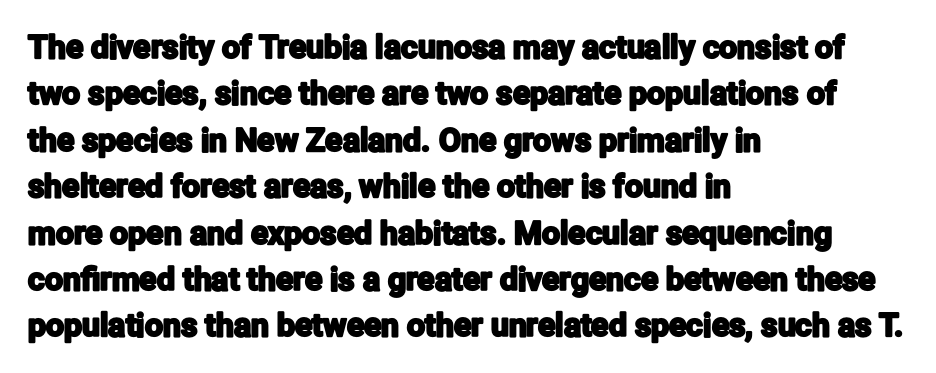
{"serif": "no", "italic": "no", "width": "condensed", "stroke_contrast": "low", "x_height": "medium", "monospaced": "no", "underline": "no", "align": "left", "line_spacing": "normal", "line_spacing_ratio": 1.45, "letter_spacing": "normal", "letter_spacing_em": 0.0, "glyph_px": 32}
